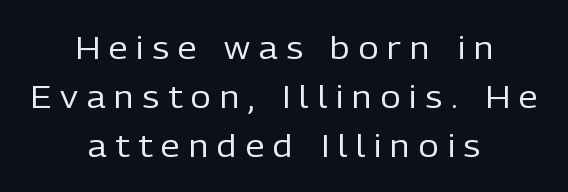
{"serif": "no", "italic": "no", "bold": "no", "weight": "regular", "width": "normal", "stroke_contrast": "low", "x_height": "medium", "monospaced": "no", "underline": "no", "align": "center", "line_spacing": "normal", "line_spacing_ratio": 1.58, "letter_spacing": "wide", "letter_spacing_em": 0.29, "glyph_px": 31}
